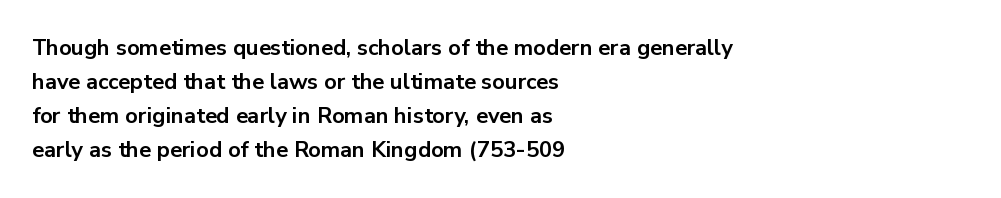
Q: Is the text bold? A: Yes.
Q: Is the text italic (slanted)? A: No, it is upright.
Q: Is the text underlined? A: No.
Q: How is the paragraph aligned? A: Left-aligned.
Q: Is the spacing between letters normal or unusually wide? A: Normal.
Q: Is the spacing between lines tight, normal or loose? A: Normal.
